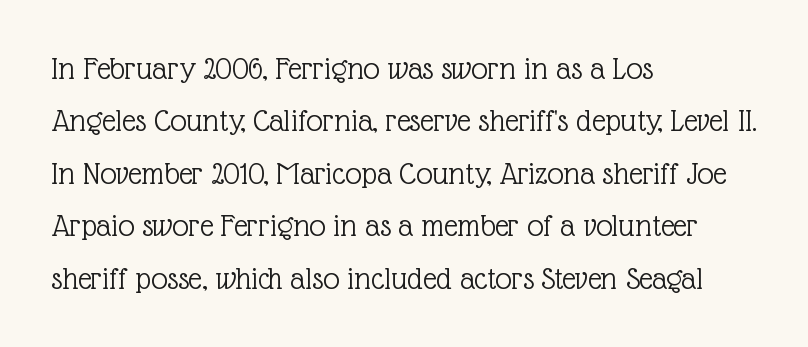
{"serif": "yes", "italic": "no", "bold": "no", "weight": "light", "width": "normal", "x_height": "medium", "monospaced": "no", "underline": "no", "align": "left", "line_spacing": "normal", "line_spacing_ratio": 1.59, "letter_spacing": "normal", "letter_spacing_em": 0.0, "glyph_px": 33}
